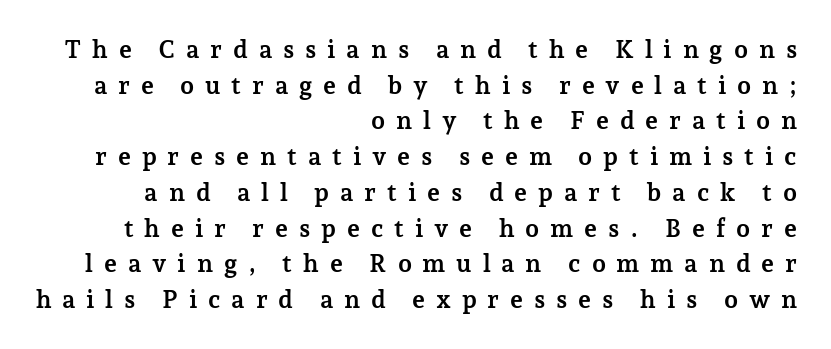
Notice how descenders clear the ascenders below comfortably — that's standard leading. The gaps between neighbouring characters are conspicuously large. It's the straight-up-and-down kind of type. One-word summary of the alignment: right. Weight check: bold — yes, fully. Bare-footed words on every line.
